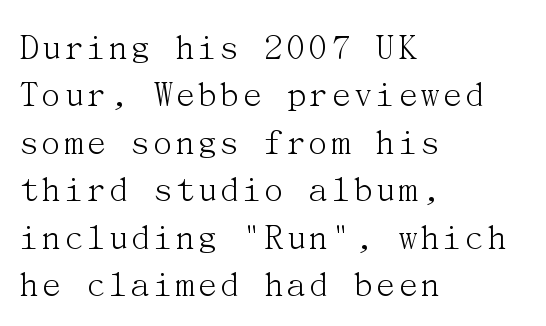
Q: Is the text bold? A: No.
Q: Is the text italic (slanted)? A: No, it is upright.
Q: Is the typeface a serif or a sans-serif typeface? A: Serif.
Q: Is the text underlined? A: No.
Q: How is the paragraph aligned? A: Left-aligned.
Q: Is the spacing between letters normal or unusually wide? A: Normal.
Q: Is the spacing between lines tight, normal or loose? A: Normal.
Q: Width (condensed, normal, or wide)? A: Normal.
Q: Stroke contrast? A: Medium.
Q: x-height? A: Medium.
